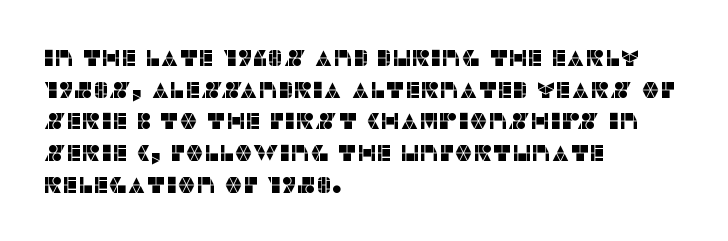
{"italic": "no", "underline": "no", "align": "left", "line_spacing": "normal", "line_spacing_ratio": 1.38, "letter_spacing": "normal", "letter_spacing_em": 0.0, "glyph_px": 23}
